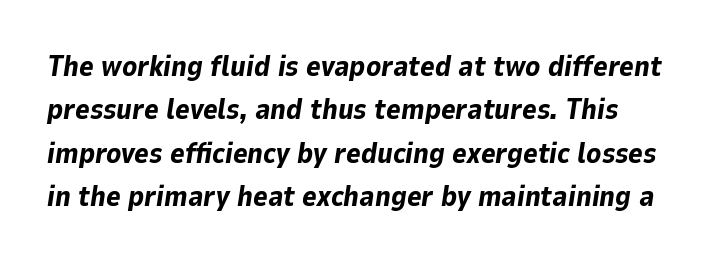
{"italic": "yes", "lean": "right", "slant_degrees": 9, "bold": "yes", "weight": "bold", "width": "normal", "stroke_contrast": "low", "x_height": "medium", "monospaced": "no", "underline": "no", "line_spacing": "normal", "line_spacing_ratio": 1.55, "letter_spacing": "normal", "letter_spacing_em": 0.0, "glyph_px": 28}
